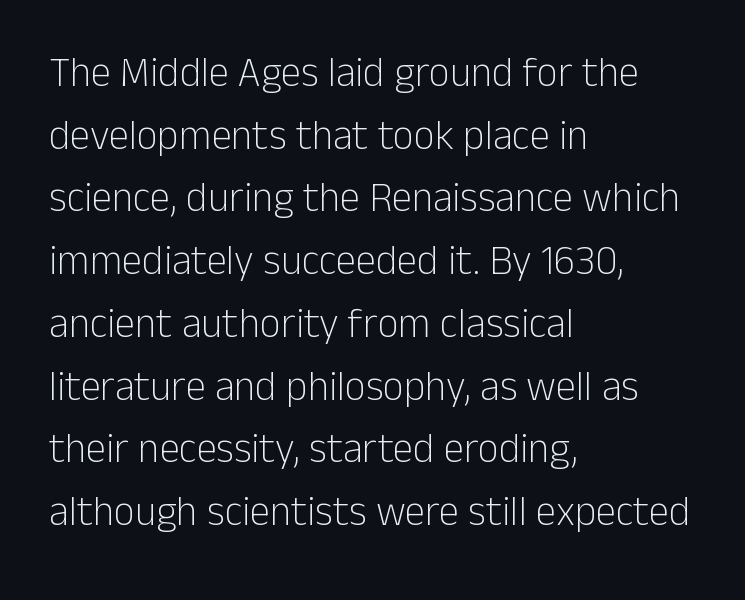
Q: Is the text bold? A: No.
Q: Is the text italic (slanted)? A: No, it is upright.
Q: Is the typeface a serif or a sans-serif typeface? A: Sans-serif.
Q: Is the text underlined? A: No.
Q: How is the paragraph aligned? A: Left-aligned.
Q: Is the spacing between letters normal or unusually wide? A: Normal.
Q: Is the spacing between lines tight, normal or loose? A: Normal.
Q: Width (condensed, normal, or wide)? A: Normal.
Q: Stroke contrast? A: Low.
Q: x-height? A: Medium.
Q: Monospaced? A: No.
